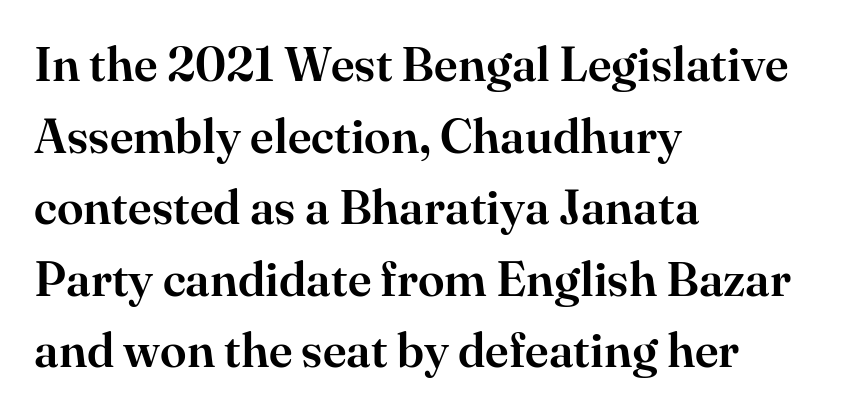
The image shows 48 px serif type, upright; set left-aligned, normal line spacing (1.49x), normal letter spacing, not underlined; high stroke contrast and a small x-height.
